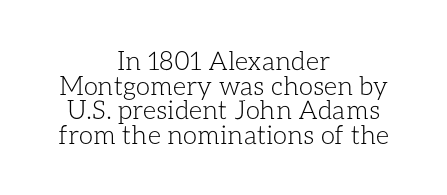
Lines of text with bare space underneath. These glyphs show unthickened strokes, regular width or finer. Notice how the stems are strictly vertical — no italics here. Successive baselines arrive quickly, one right under another. The setting favours the middle, as headings and verse often do.
